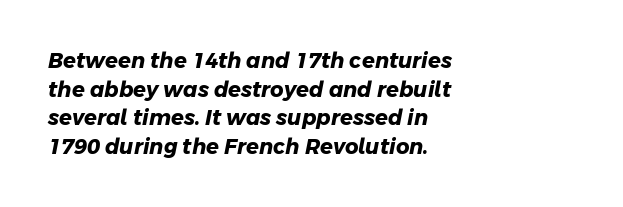
Q: Is the text bold? A: Yes.
Q: Is the text underlined? A: No.
Q: How is the paragraph aligned? A: Left-aligned.
Q: Is the spacing between letters normal or unusually wide? A: Normal.
Q: Is the spacing between lines tight, normal or loose? A: Normal.
